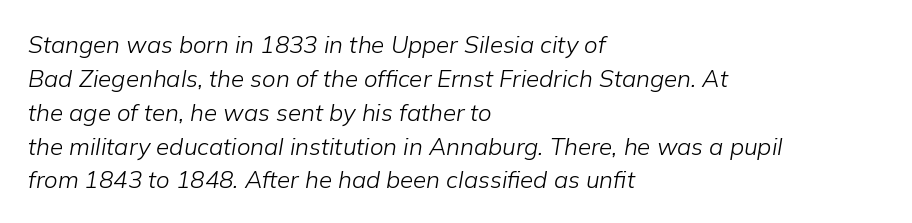
The image shows 24 px text type, italic (leaning right); set left-aligned, normal line spacing (1.41x), normal letter spacing, not underlined.
